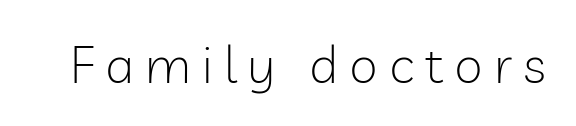
You can tell it's not italic because the verticals are truly vertical. Serif or sans? Sans — the stroke terminals are bare. Proportional: the letters do not fall into vertical columns. Caption: face not bold, strokes unweighted.
